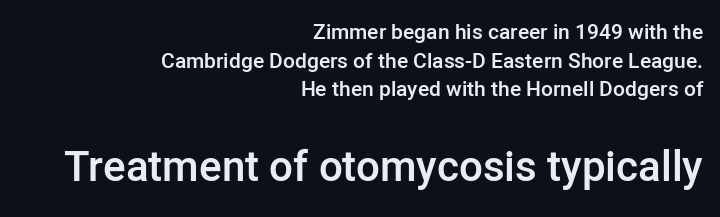
The image shows 42 px semibold sans-serif type, upright; set right-aligned, normal line spacing (1.36x), normal letter spacing, not underlined; the second (bottom) block is 2.0x larger; low stroke contrast and a medium x-height.
